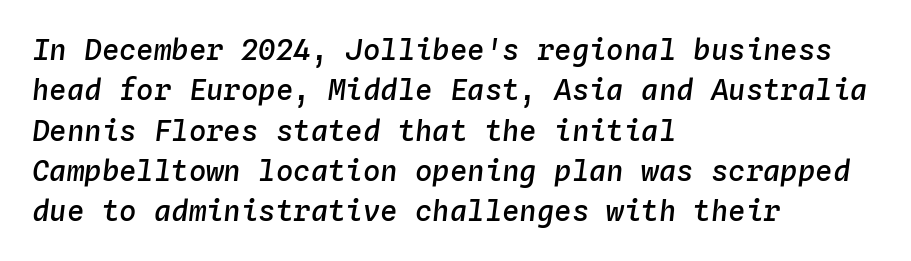
{"italic": "yes", "lean": "right", "slant_degrees": 4, "bold": "semi", "weight": "semibold", "width": "normal", "stroke_contrast": "low", "x_height": "medium", "monospaced": "yes", "underline": "no", "align": "left", "line_spacing": "normal", "line_spacing_ratio": 1.39, "letter_spacing": "normal", "letter_spacing_em": 0.0, "glyph_px": 29}
